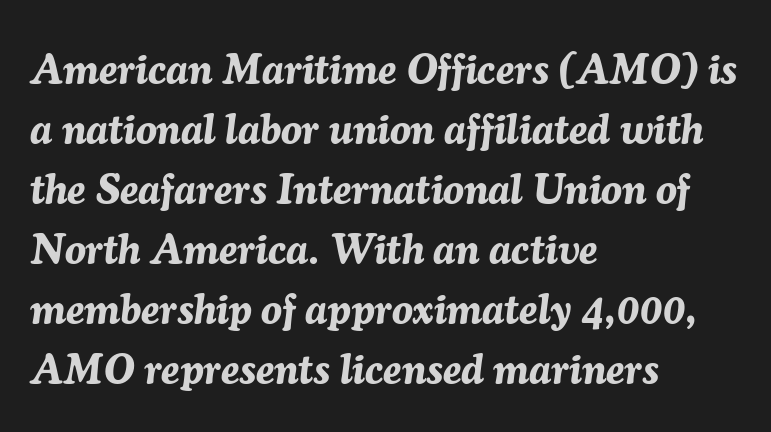
The image shows 42 px bold type, italic (leaning right); set left-aligned, normal line spacing (1.43x), normal letter spacing, not underlined; medium stroke contrast and a medium x-height.
